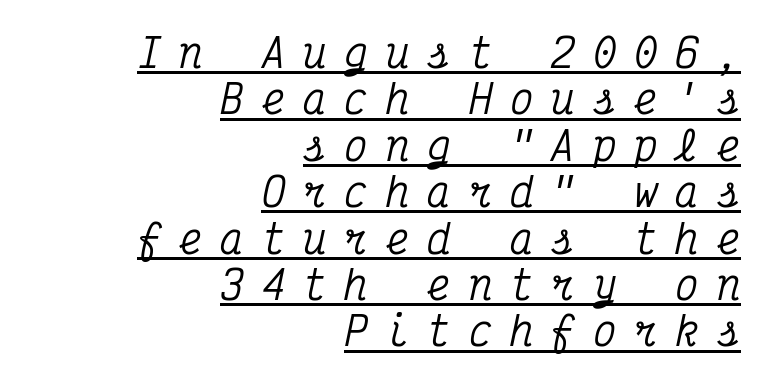
The passage shown is typed in a monospace face where columns stay perfectly aligned. Words appear elongated and porous because spacing is wide. The paragraph has a hard right edge and a soft left edge. This is serif lettering, the kind often seen in printed books.
